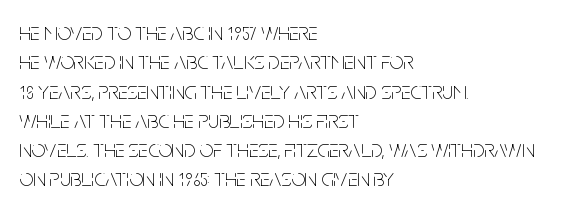
{"italic": "no", "bold": "no", "underline": "no", "align": "left", "line_spacing_ratio": 1.22, "letter_spacing": "normal", "letter_spacing_em": 0.0, "glyph_px": 24}
